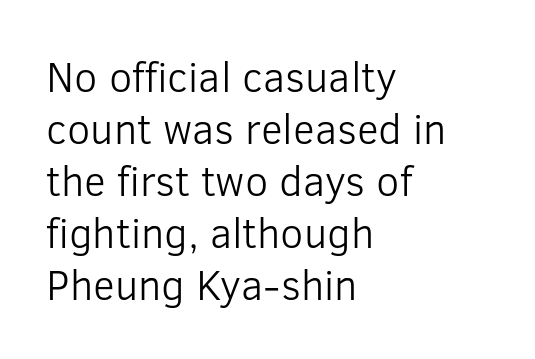
The image shows 42 px light sans-serif type, upright; set left-aligned, line spacing 1.24x, normal letter spacing, not underlined; low stroke contrast and a medium x-height.
